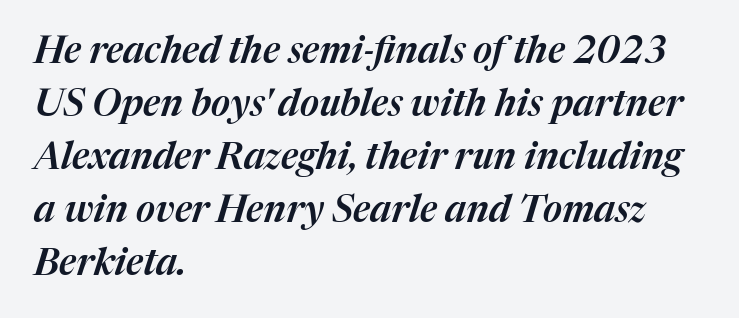
The image shows 37 px text type, italic (leaning right); set left-aligned, normal line spacing (1.43x), normal letter spacing, not underlined; medium stroke contrast and a medium x-height.
